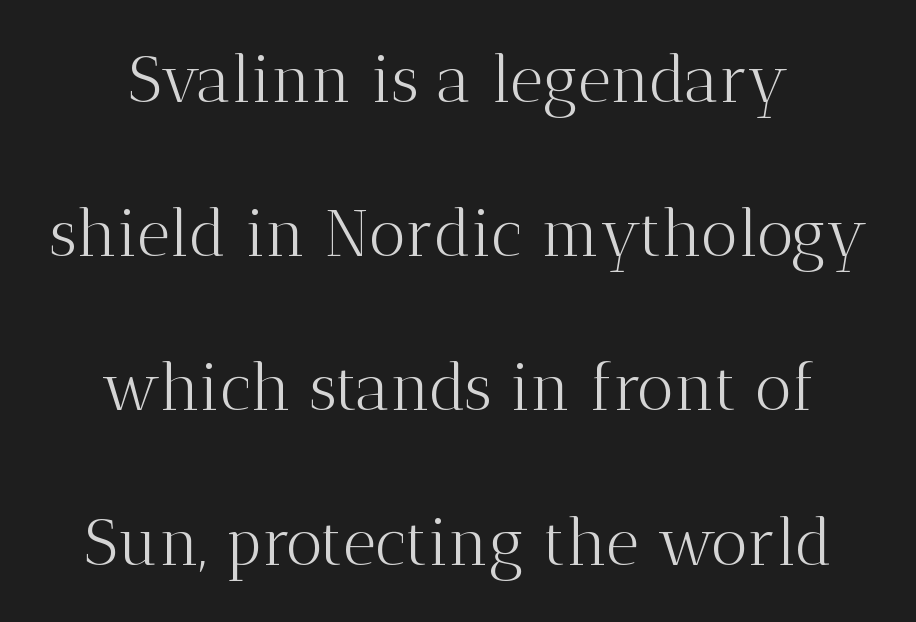
Is this a fixed-width face? No — the glyphs have proportional, varying widths. Notice how the stems are strictly vertical — no italics here. Line spacing here is loose. The gap between lines stays unmarked.
